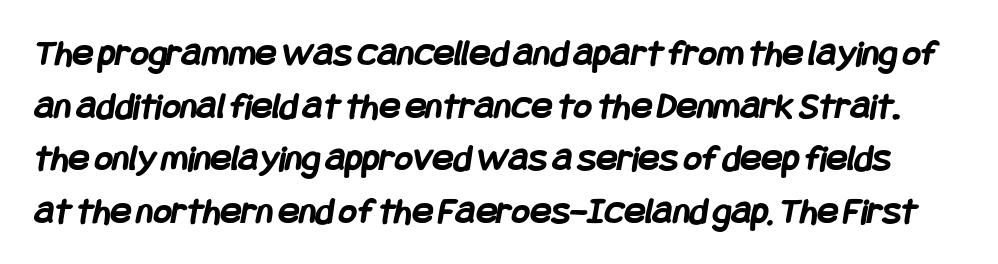
The image shows 39 px semibold, condensed sans-serif type; set normal line spacing (1.35x), normal letter spacing, not underlined; low stroke contrast and a large x-height.
